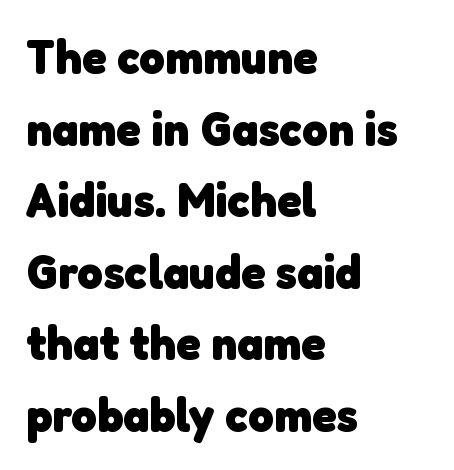
Q: Is the text bold? A: Yes.
Q: Is the typeface a serif or a sans-serif typeface? A: Sans-serif.
Q: Is the text underlined? A: No.
Q: How is the paragraph aligned? A: Left-aligned.
Q: Is the spacing between letters normal or unusually wide? A: Normal.
Q: Is the spacing between lines tight, normal or loose? A: Normal.
Q: Width (condensed, normal, or wide)? A: Normal.
Q: Stroke contrast? A: Low.
Q: x-height? A: Medium.
Q: Monospaced? A: No.
